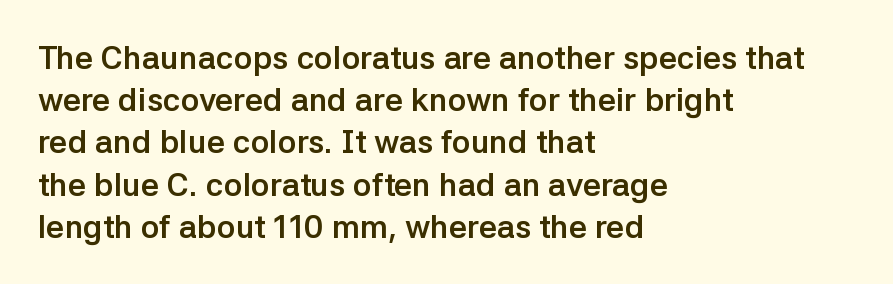
Q: Is the text bold? A: Yes.
Q: Is the text italic (slanted)? A: No, it is upright.
Q: Is the typeface a serif or a sans-serif typeface? A: Sans-serif.
Q: Is the text underlined? A: No.
Q: How is the paragraph aligned? A: Left-aligned.
Q: Is the spacing between letters normal or unusually wide? A: Normal.
Q: Is the spacing between lines tight, normal or loose? A: Normal.
Q: Width (condensed, normal, or wide)? A: Normal.
Q: Stroke contrast? A: Low.
Q: x-height? A: Medium.
Q: Monospaced? A: No.
